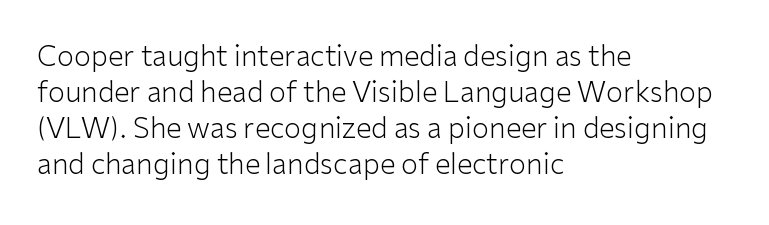
Q: Is the text bold? A: No.
Q: Is the text italic (slanted)? A: No, it is upright.
Q: Is the typeface a serif or a sans-serif typeface? A: Sans-serif.
Q: Is the text underlined? A: No.
Q: How is the paragraph aligned? A: Left-aligned.
Q: Is the spacing between letters normal or unusually wide? A: Normal.
Q: Is the spacing between lines tight, normal or loose? A: Normal.
Q: Width (condensed, normal, or wide)? A: Normal.
Q: Stroke contrast? A: Low.
Q: x-height? A: Medium.
Q: Monospaced? A: No.
